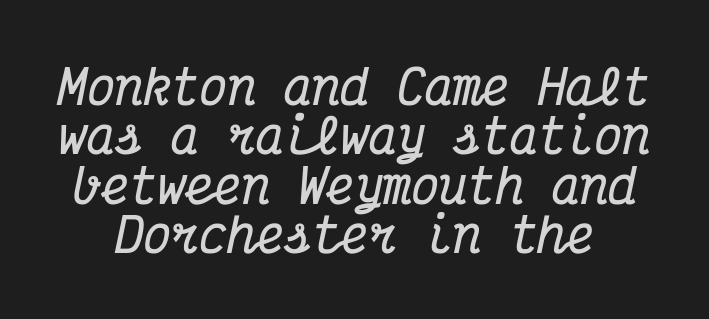
Q: Is the text bold? A: Yes.
Q: Is the text italic (slanted)? A: Yes, it leans right by about 12 degrees.
Q: Is the typeface a serif or a sans-serif typeface? A: Serif.
Q: Is the text underlined? A: No.
Q: Is the spacing between letters normal or unusually wide? A: Normal.
Q: Is the spacing between lines tight, normal or loose? A: Tight.
Q: Width (condensed, normal, or wide)? A: Condensed.
Q: Stroke contrast? A: Medium.
Q: x-height? A: Medium.
Q: Monospaced? A: Yes.
